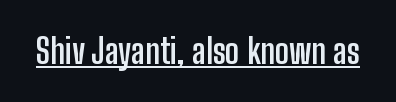
{"serif": "no", "italic": "no", "bold": "yes", "weight": "semibold", "width": "condensed", "stroke_contrast": "low", "x_height": "medium", "monospaced": "no", "underline": "yes", "letter_spacing": "normal", "letter_spacing_em": 0.0, "glyph_px": 34}
